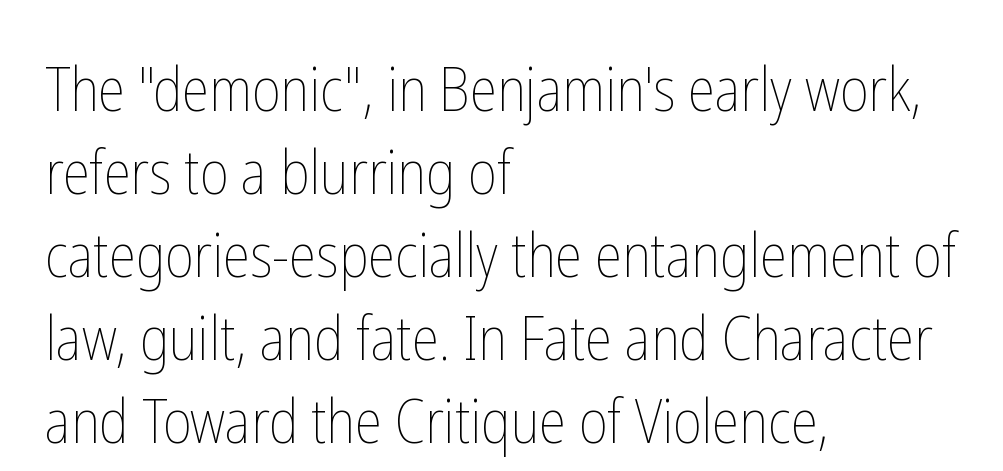
{"italic": "no", "bold": "no", "weight": "thin", "width": "condensed", "stroke_contrast": "low", "x_height": "medium", "monospaced": "no", "underline": "no", "align": "left", "line_spacing": "normal", "line_spacing_ratio": 1.36, "letter_spacing": "normal", "letter_spacing_em": 0.0, "glyph_px": 61}
